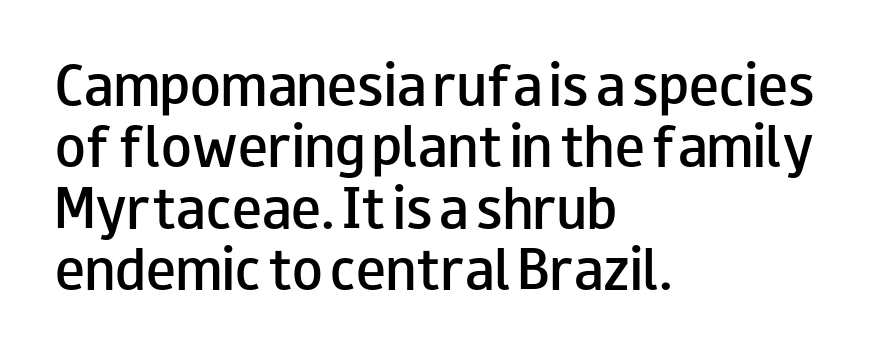
Q: Is the text bold? A: Semi-bold.
Q: Is the text italic (slanted)? A: No, it is upright.
Q: Is the typeface a serif or a sans-serif typeface? A: Sans-serif.
Q: Is the text underlined? A: No.
Q: How is the paragraph aligned? A: Left-aligned.
Q: Is the spacing between letters normal or unusually wide? A: Normal.
Q: Width (condensed, normal, or wide)? A: Wide.
Q: Stroke contrast? A: Low.
Q: x-height? A: Small.
Q: Monospaced? A: No.
